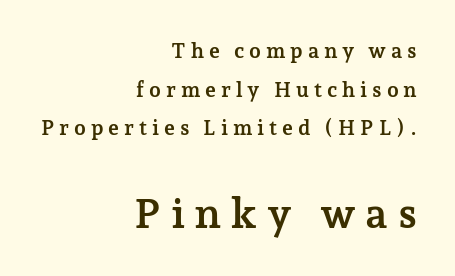
The strokes are fattened all the way to bold. The face used here is proportionally spaced, like ordinary book or web type. The glyphs are unaccompanied by any horizontal stroke below them. Alignment: flush right. Note: smaller setting up top, larger setting below. Glyph-to-glyph distance is far greater than everyday printed text.
